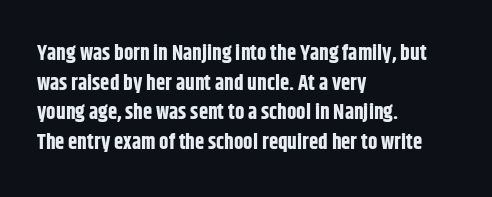
{"italic": "no", "bold": "yes", "underline": "no", "align": "left", "line_spacing": "normal", "line_spacing_ratio": 1.41, "letter_spacing": "normal", "letter_spacing_em": 0.0, "glyph_px": 21}
